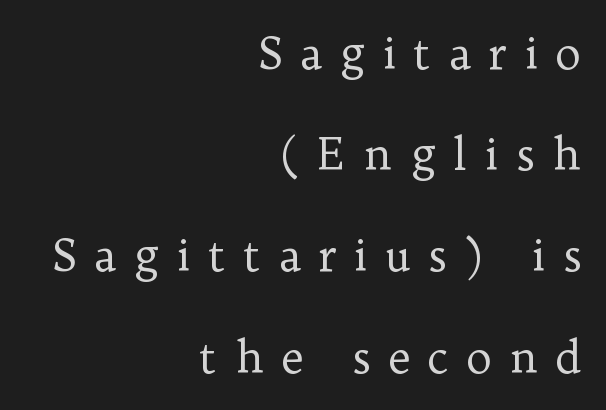
The image shows 44 px regular-weight serif type, upright; set right-aligned, loose line spacing (2.3x), unusually wide letter spacing (+0.39 em), not underlined; low stroke contrast and a medium x-height.
